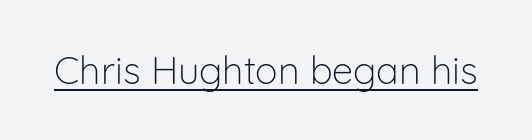
Rendered with straight, roman letterforms. Caption: face not bold, strokes unweighted. Somebody hit Ctrl+U on this one — the words are underlined. This sample uses plain, unmodified letter spacing. The face used here is proportionally spaced, like ordinary book or web type. The text was rendered using a sans face with plain stroke endings.
